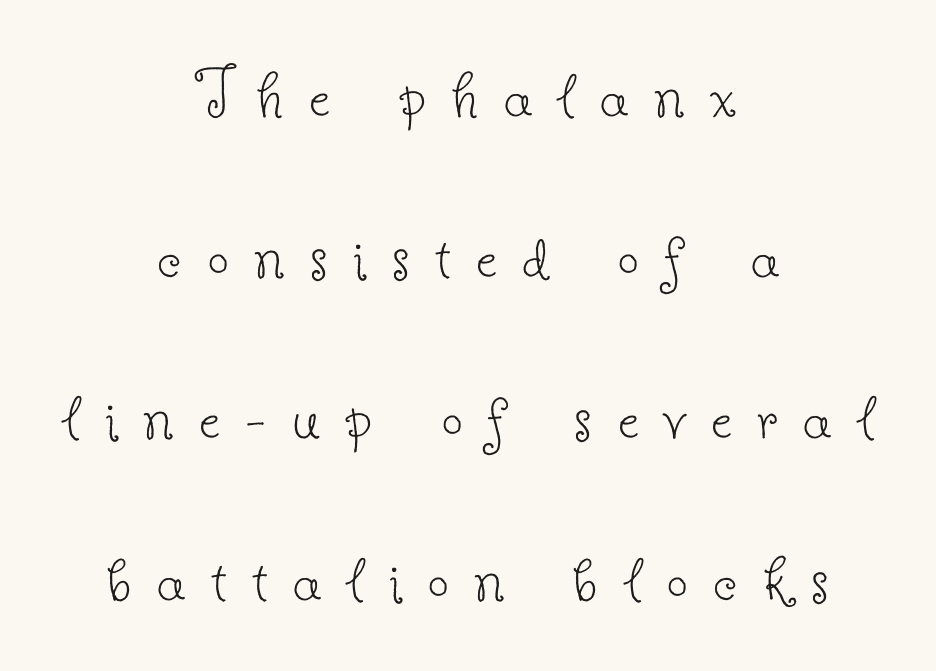
The image shows 75 px thin serif type, upright; set centered, loose line spacing (2.15x), unusually wide letter spacing (+0.34 em), not underlined; low stroke contrast and a small x-height.
